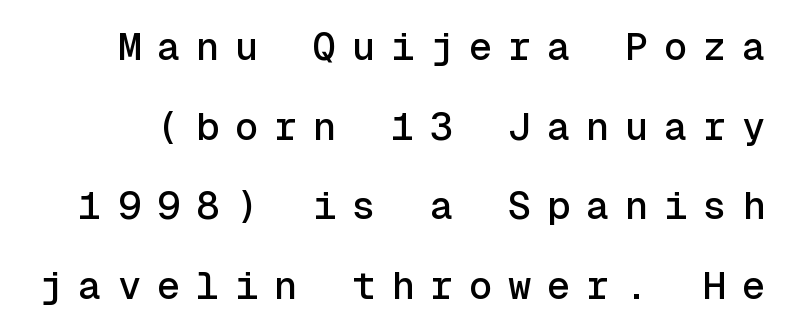
The passage shown is typed in a monospace face where columns stay perfectly aligned. The letters carry no serifs — their stems end cleanly without finishing strokes. A typesetter would mark this as roman, not italic. Between one letter and the next there's a generous, obvious gap. The line-height multiplier appears high, well above default.
